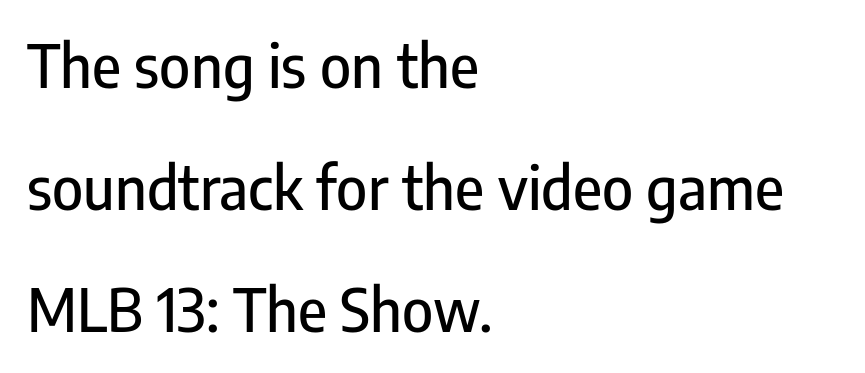
Q: Is the text italic (slanted)? A: No, it is upright.
Q: Is the typeface a serif or a sans-serif typeface? A: Sans-serif.
Q: Is the text underlined? A: No.
Q: How is the paragraph aligned? A: Left-aligned.
Q: Is the spacing between letters normal or unusually wide? A: Normal.
Q: Is the spacing between lines tight, normal or loose? A: Loose.
Q: Width (condensed, normal, or wide)? A: Condensed.
Q: Stroke contrast? A: Low.
Q: x-height? A: Medium.
Q: Monospaced? A: No.
